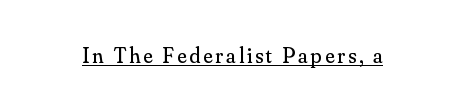
This sample uses an upright cut, with every glyph sitting square on the baseline. The face used here appears with an underline applied. Is the stroke heavy? The answer is a plain regular-or-lighter.
